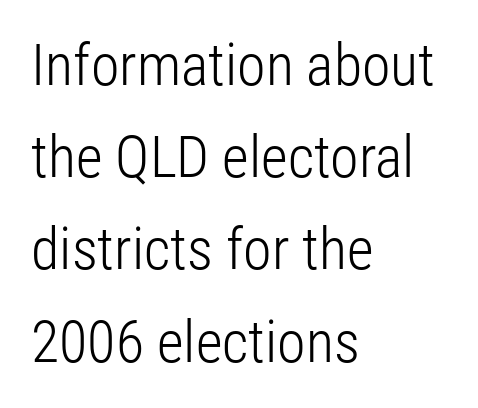
Serifs: no, the terminals of the letterforms are clean. Is this a fixed-width face? No — the glyphs have proportional, varying widths. This reads as an unemphasized weight, regular at the heaviest. The typesetter chose a ragged-right arrangement here. Upright lettering throughout.
